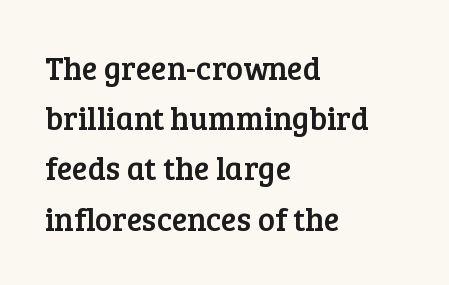
{"serif": "yes", "italic": "no", "width": "normal", "stroke_contrast": "low", "x_height": "medium", "monospaced": "no", "underline": "no", "align": "left", "line_spacing": "normal", "line_spacing_ratio": 1.57, "letter_spacing": "normal", "letter_spacing_em": 0.0, "glyph_px": 32}
